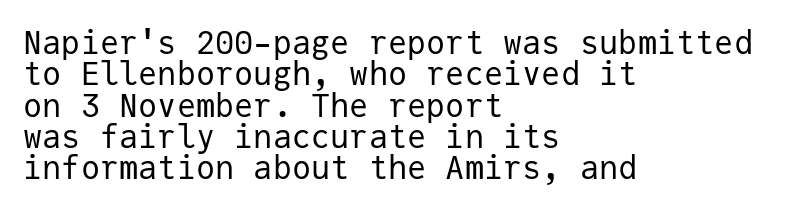
Q: Is the text bold? A: No.
Q: Is the text italic (slanted)? A: No, it is upright.
Q: Is the typeface a serif or a sans-serif typeface? A: Sans-serif.
Q: Is the text underlined? A: No.
Q: How is the paragraph aligned? A: Left-aligned.
Q: Is the spacing between letters normal or unusually wide? A: Normal.
Q: Is the spacing between lines tight, normal or loose? A: Tight.
Q: Width (condensed, normal, or wide)? A: Normal.
Q: Stroke contrast? A: Low.
Q: x-height? A: Medium.
Q: Monospaced? A: Yes.
